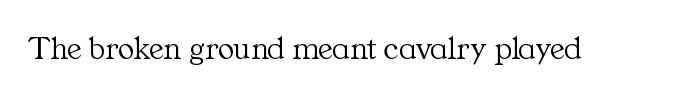
Q: Is the text bold? A: No.
Q: Is the text italic (slanted)? A: No, it is upright.
Q: Is the typeface a serif or a sans-serif typeface? A: Serif.
Q: Is the text underlined? A: No.
Q: Is the spacing between letters normal or unusually wide? A: Normal.
Q: Width (condensed, normal, or wide)? A: Normal.
Q: Stroke contrast? A: Medium.
Q: x-height? A: Medium.
Q: Monospaced? A: No.
